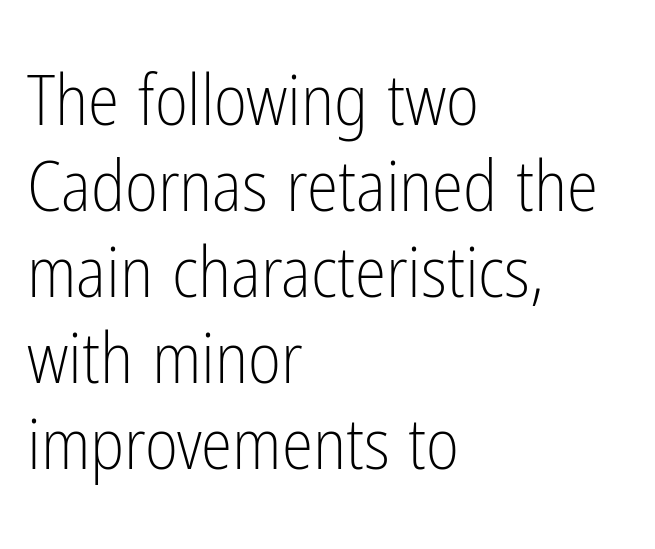
The image shows 71 px light, condensed sans-serif type, upright; set left-aligned, line spacing 1.21x, normal letter spacing, not underlined; low stroke contrast and a medium x-height.
